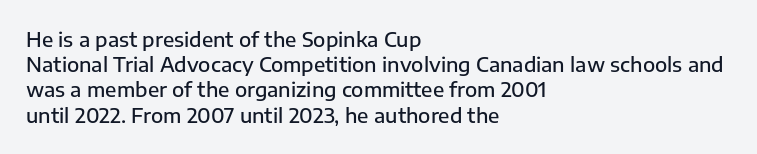
{"italic": "no", "bold": "semi", "underline": "no", "align": "left", "line_spacing": "normal", "line_spacing_ratio": 1.26, "letter_spacing": "normal", "letter_spacing_em": 0.0, "glyph_px": 20}
